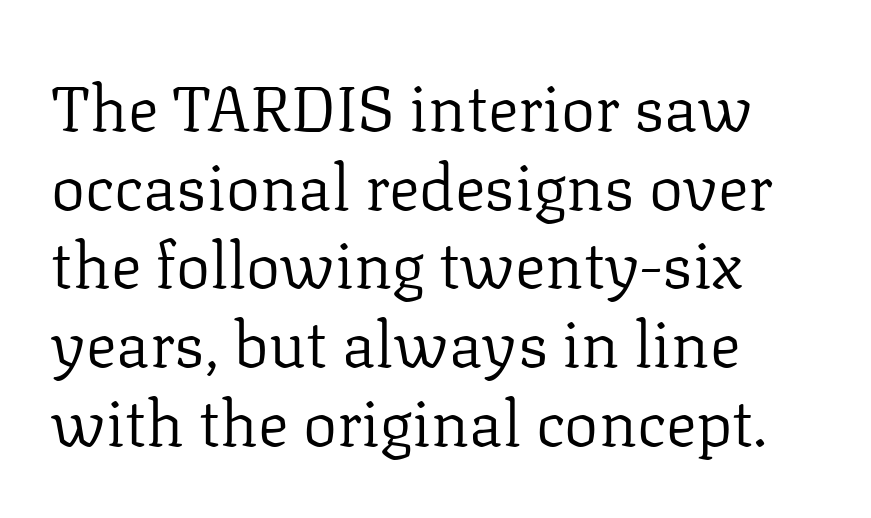
The image shows 64 px regular-weight serif type, upright; set left-aligned, line spacing 1.23x, normal letter spacing, not underlined; low stroke contrast and a medium x-height.
